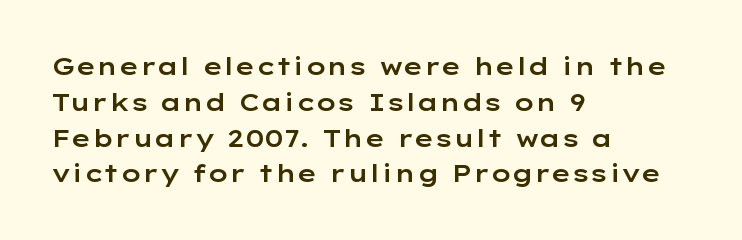
Summary of vertical rhythm: regular, with standard interline spacing. Is the block centered? No — it sits flush against the left margin. Nobody drew a line under any word here. Unlike italic type, these characters show no tilt at all.
